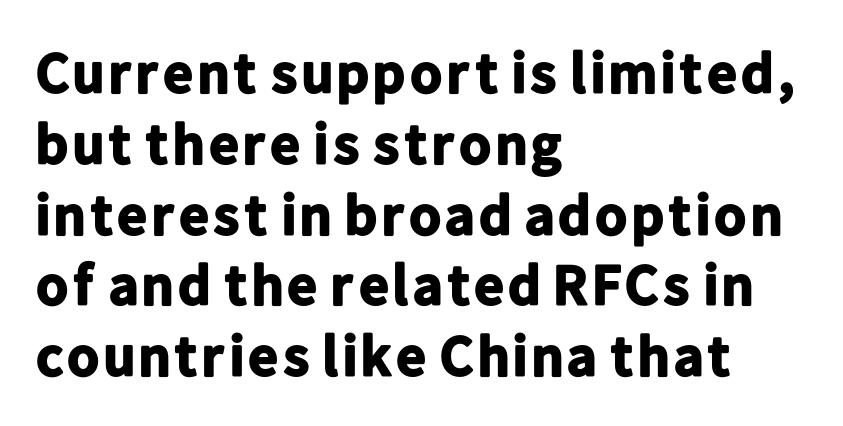
The area under the type is left untouched. In CSS terms this would be text-align: left. Its strokes are broad and dark, the hallmark of bold type. Short note: letters normally spaced. Serif or sans? Sans — the stroke terminals are bare. Character widths vary here, with narrow letters taking less room than wide ones.
